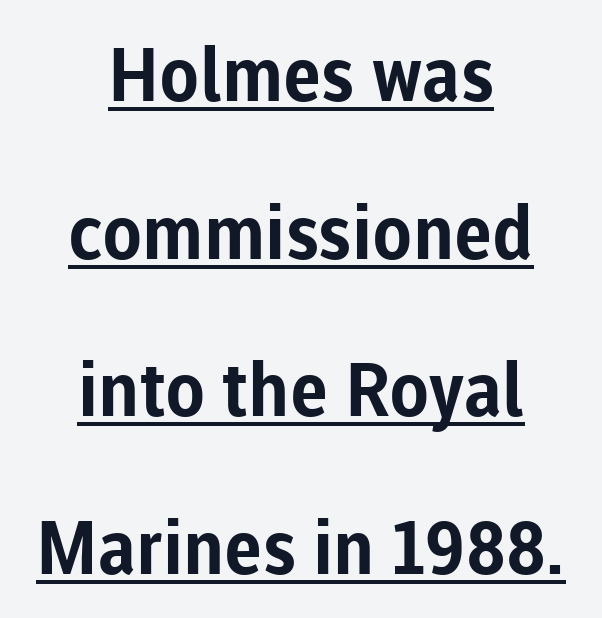
Q: Is the text bold? A: Yes.
Q: Is the text italic (slanted)? A: No, it is upright.
Q: Is the typeface a serif or a sans-serif typeface? A: Sans-serif.
Q: Is the text underlined? A: Yes.
Q: How is the paragraph aligned? A: Centered.
Q: Is the spacing between letters normal or unusually wide? A: Normal.
Q: Is the spacing between lines tight, normal or loose? A: Loose.
Q: Width (condensed, normal, or wide)? A: Normal.
Q: Stroke contrast? A: Low.
Q: x-height? A: Medium.
Q: Monospaced? A: No.
